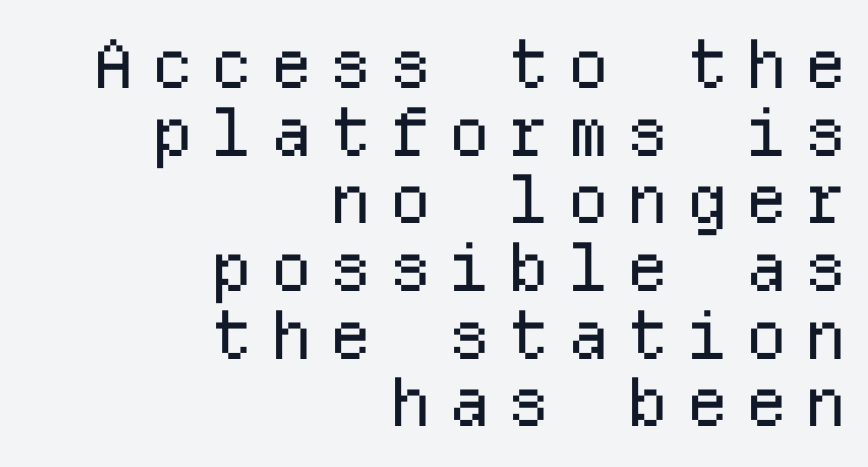
The image shows 67 px regular-weight sans-serif type, upright, monospaced; set right-aligned, tight line spacing (1.01x), unusually wide letter spacing (+0.25 em), not underlined; low stroke contrast and a medium x-height.
